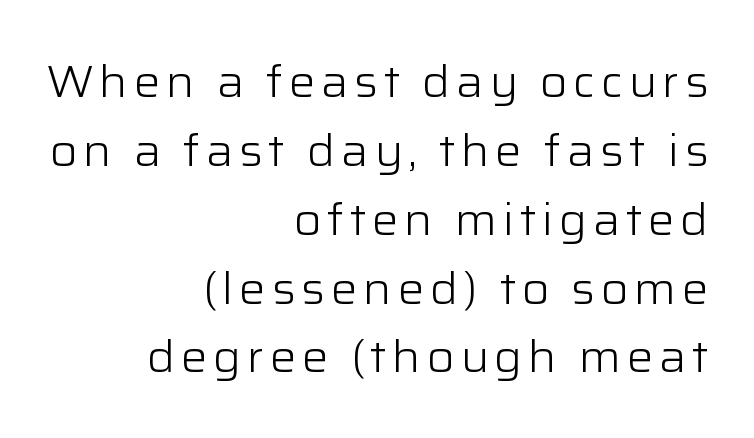
{"serif": "no", "italic": "no", "bold": "no", "weight": "light", "width": "normal", "stroke_contrast": "low", "x_height": "medium", "monospaced": "no", "underline": "no", "align": "right", "line_spacing": "normal", "line_spacing_ratio": 1.53, "glyph_px": 45}
